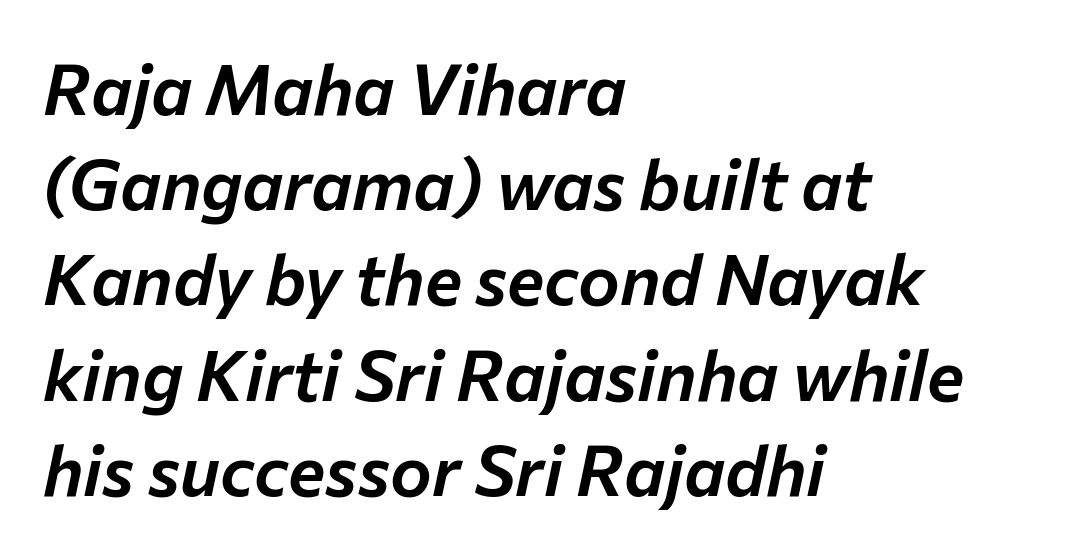
Q: Is the text italic (slanted)? A: Yes, it leans right by about 12 degrees.
Q: Is the text underlined? A: No.
Q: How is the paragraph aligned? A: Left-aligned.
Q: Is the spacing between letters normal or unusually wide? A: Normal.
Q: Is the spacing between lines tight, normal or loose? A: Normal.
Q: Width (condensed, normal, or wide)? A: Normal.
Q: Stroke contrast? A: Low.
Q: x-height? A: Medium.
Q: Monospaced? A: No.
